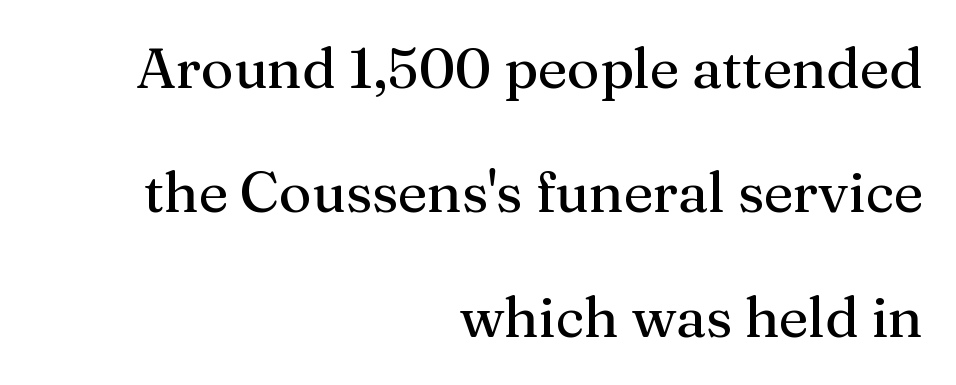
{"serif": "yes", "italic": "no", "width": "normal", "stroke_contrast": "medium", "x_height": "medium", "monospaced": "no", "underline": "no", "align": "right", "line_spacing": "loose", "line_spacing_ratio": 2.22, "letter_spacing": "normal", "letter_spacing_em": 0.0, "glyph_px": 56}
